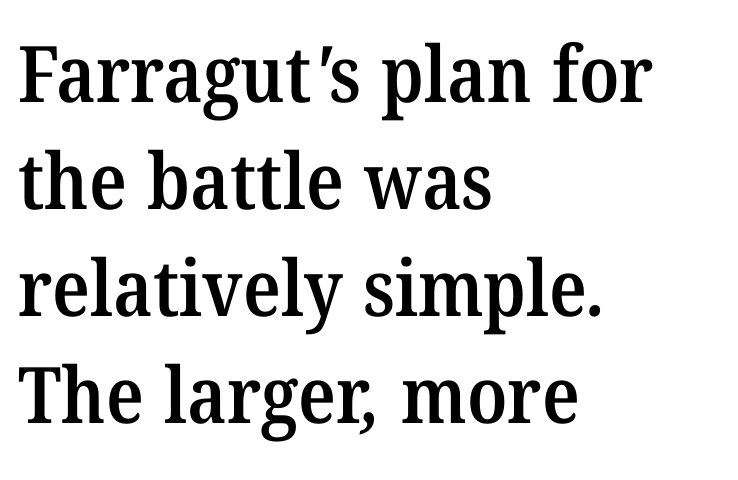
The image shows 78 px semibold serif type; set left-aligned, normal line spacing (1.37x), normal letter spacing, not underlined; medium stroke contrast and a medium x-height.
